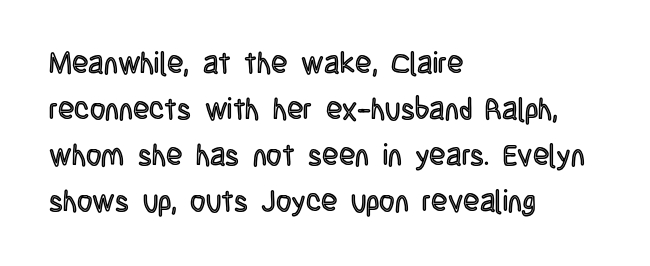
{"italic": "no", "width": "condensed", "x_height": "large", "monospaced": "no", "underline": "no", "align": "left", "line_spacing": "normal", "line_spacing_ratio": 1.53, "letter_spacing": "normal", "letter_spacing_em": 0.0, "glyph_px": 30}
